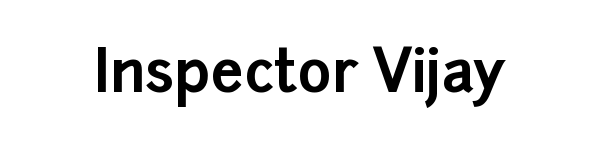
The image shows 58 px bold sans-serif type, upright; set normal letter spacing, not underlined; low stroke contrast and a medium x-height.
